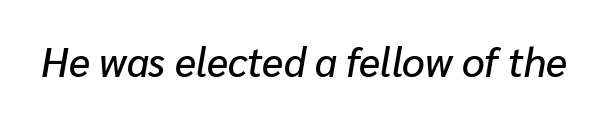
Q: Is the text italic (slanted)? A: Yes, it leans right by about 10 degrees.
Q: Is the text underlined? A: No.
Q: Is the spacing between letters normal or unusually wide? A: Normal.
Q: Width (condensed, normal, or wide)? A: Normal.
Q: Stroke contrast? A: Low.
Q: x-height? A: Medium.
Q: Monospaced? A: No.
